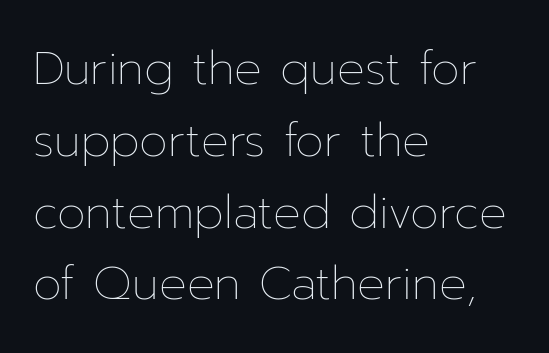
{"italic": "no", "bold": "no", "weight": "thin", "width": "normal", "stroke_contrast": "low", "x_height": "medium", "monospaced": "no", "underline": "no", "align": "left", "line_spacing": "normal", "line_spacing_ratio": 1.56, "letter_spacing": "normal", "letter_spacing_em": 0.0, "glyph_px": 46}
